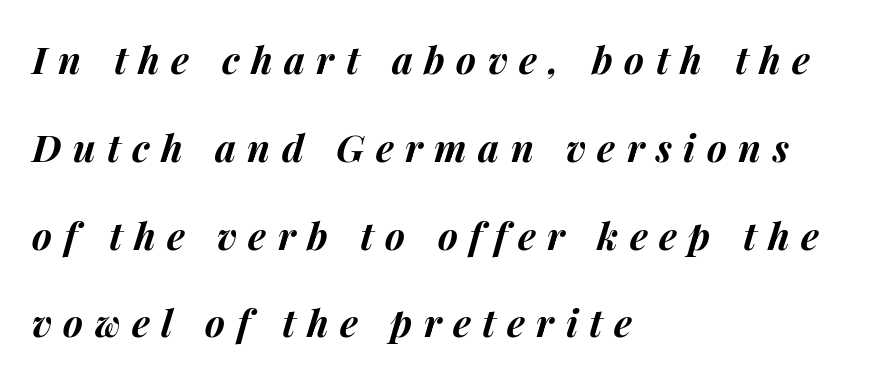
Rule under the text: the space is simply empty. In terms of posture, this sample is oblique. The rendering anchors every line to the left-hand side. Does the leading feel generous? Absolutely, it's lavish.
